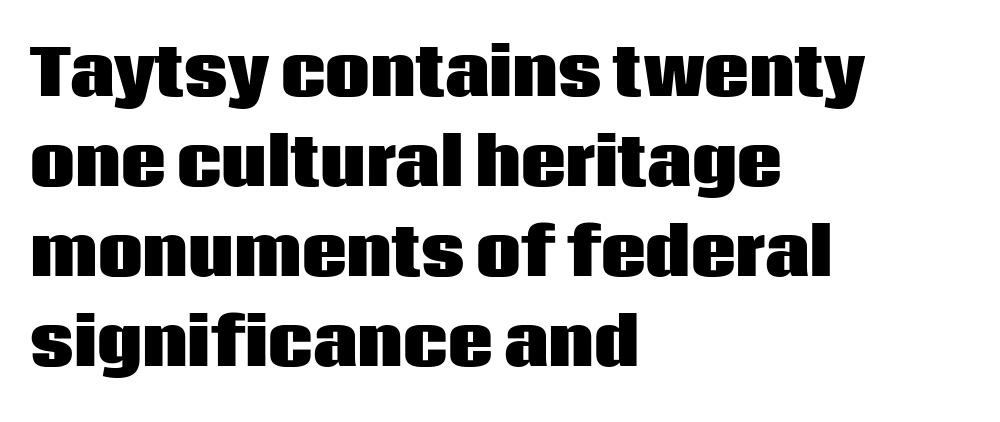
Q: Is the text bold? A: Yes.
Q: Is the text italic (slanted)? A: No, it is upright.
Q: Is the typeface a serif or a sans-serif typeface? A: Sans-serif.
Q: Is the text underlined? A: No.
Q: How is the paragraph aligned? A: Left-aligned.
Q: Is the spacing between letters normal or unusually wide? A: Normal.
Q: Is the spacing between lines tight, normal or loose? A: Normal.
Q: Width (condensed, normal, or wide)? A: Normal.
Q: Stroke contrast? A: Low.
Q: x-height? A: Large.
Q: Monospaced? A: No.
